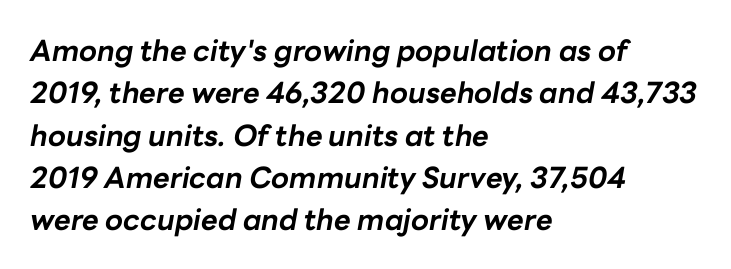
The image shows 29 px bold type, italic (leaning right); set left-aligned, normal line spacing (1.46x), normal letter spacing, not underlined; low stroke contrast and a medium x-height.
